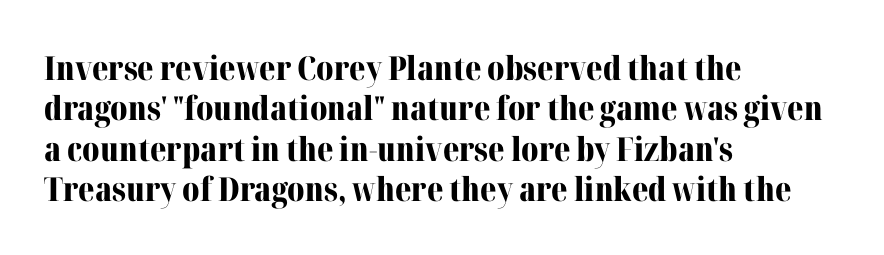
{"serif": "yes", "italic": "no", "bold": "yes", "weight": "bold", "width": "normal", "stroke_contrast": "medium", "x_height": "medium", "monospaced": "no", "underline": "no", "align": "left", "line_spacing_ratio": 1.22, "letter_spacing": "normal", "letter_spacing_em": 0.0, "glyph_px": 33}
